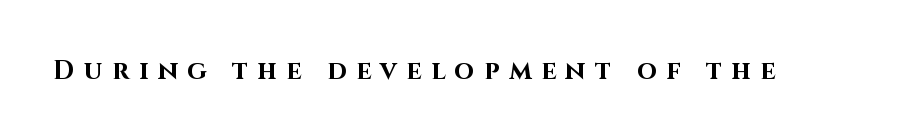
{"italic": "no", "bold": "yes", "underline": "no", "letter_spacing": "wide", "letter_spacing_em": 0.37, "glyph_px": 26}
